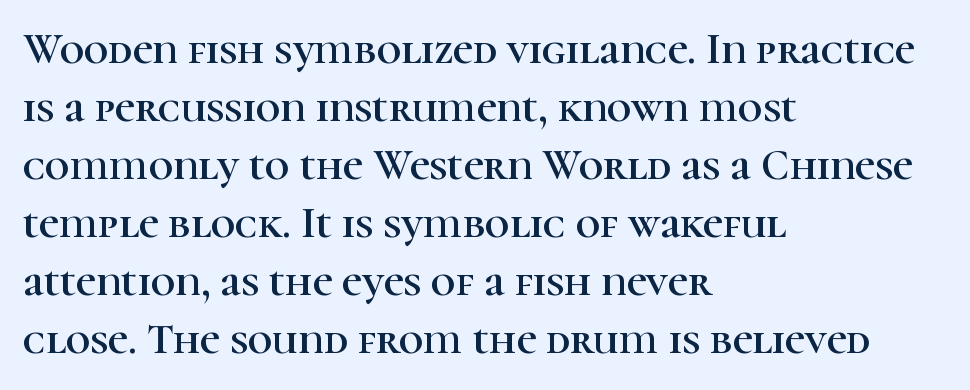
Font category for this specimen: serif. Line spacing here is normal. Does the copy run flush right? No — it runs flush left. This is roman type, the default non-slanted kind. Type without underlining. Note the varied advance widths — an 'i' is clearly narrower than an 'm'.
